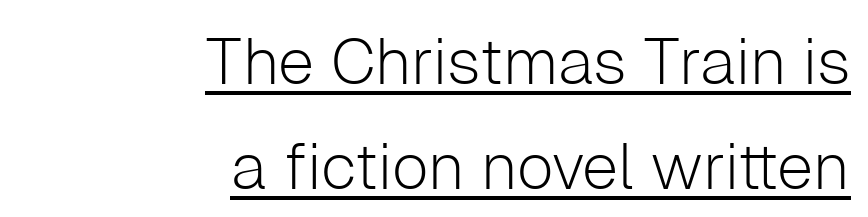
The image shows 65 px light sans-serif type, upright; set right-aligned, normal line spacing (1.61x), normal letter spacing, underlined; low stroke contrast and a medium x-height.
